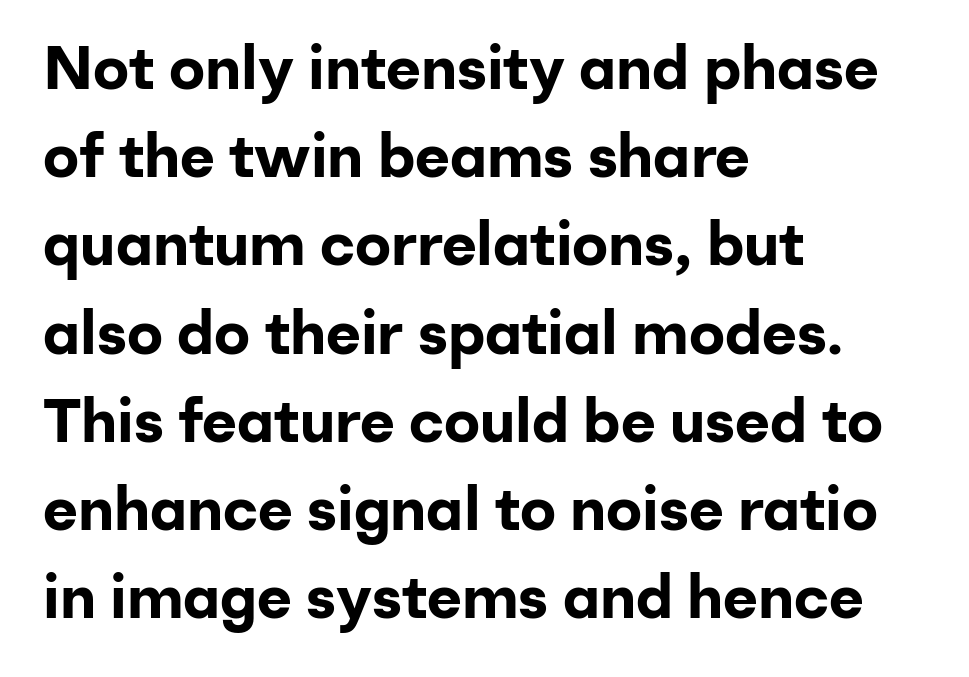
The lettering holds an erect, upright posture throughout. Visually the block forms a straight wall on the left and a jagged coastline on the right. Emphasis by weight is at full strength: bold. Any mark beneath the type? The region is blank. Character widths vary here, with narrow letters taking less room than wide ones. Unlike a traditional serif, this face leaves its strokes unadorned.
